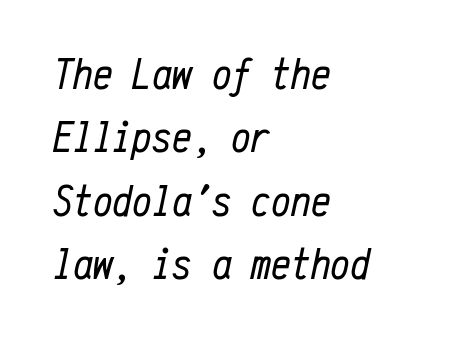
The face used here is rendered with its standard letterfit. The letters march in equal steps, a hallmark of fixed-pitch type. Only glyphs here, with clear space below each row. The specimen reads as italic at a glance. Weight class: somewhere from thin through regular.
